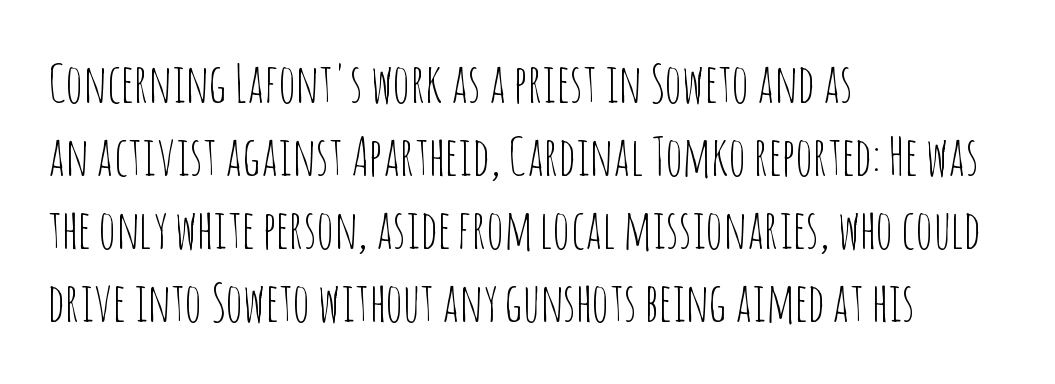
{"serif": "no", "italic": "no", "bold": "no", "weight": "thin", "width": "condensed", "stroke_contrast": "low", "x_height": "large", "monospaced": "no", "underline": "no", "align": "left", "line_spacing": "normal", "line_spacing_ratio": 1.35, "letter_spacing": "normal", "letter_spacing_em": 0.0, "glyph_px": 54}
